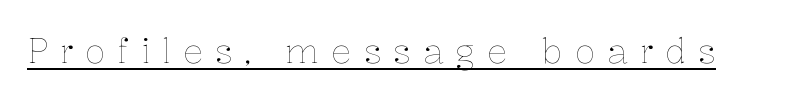
The image shows 34 px thin type, upright; set unusually wide letter spacing (+0.35 em), underlined; low stroke contrast and a medium x-height.
